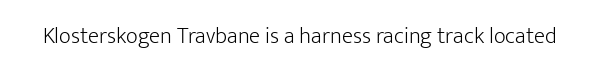
The image shows 23 px text type, upright; set normal letter spacing, not underlined.
